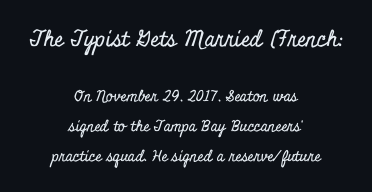
Q: Is the text italic (slanted)? A: Yes.
Q: Is the text underlined? A: No.
Q: How is the paragraph aligned? A: Centered.
Q: Is the spacing between letters normal or unusually wide? A: Normal.
Q: Is the spacing between lines tight, normal or loose? A: Loose.
Q: Which block of text is set in a larger size, the first (top) or the second (bottom)? A: The first (top) one.
